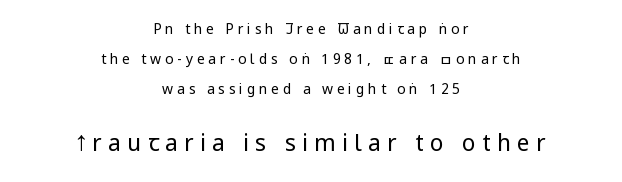
Upright lettering throughout. Clear beneath every line of the passage. Bold? No — there's no thickening of the strokes. Observe the wide spacing: letters keep a clear distance from each other. Caption: multi-line text, centered on the measure. Reading top to bottom, the characters get bigger at the block break.
